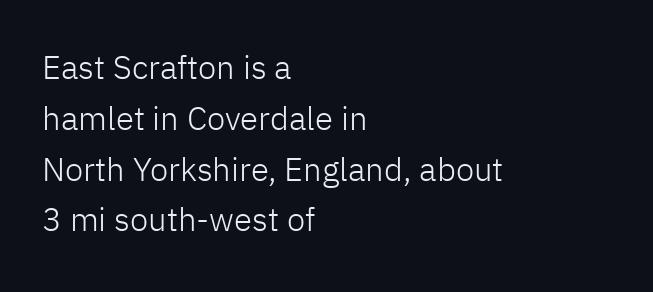
The typeface chosen for these lines omits serifs. In terms of leading, this rendering sits right in the middle. The letterforms sit shoulder to shoulder at normal distance. A student would call this left alignment; a typographer would say flush left, rag right. Note the varied advance widths — an 'i' is clearly narrower than an 'm'. No italicization has been applied; the sample stays upright.
